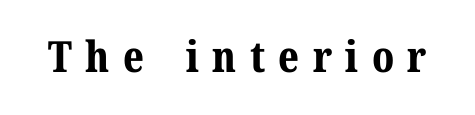
The image shows 43 px bold serif type, upright; set unusually wide letter spacing (+0.31 em), not underlined; medium stroke contrast and a medium x-height.
